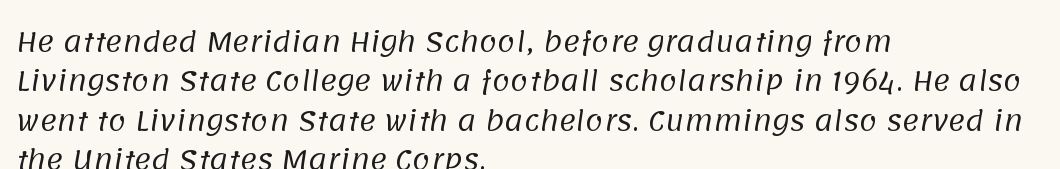
Q: Is the text bold? A: No.
Q: Is the text underlined? A: No.
Q: How is the paragraph aligned? A: Left-aligned.
Q: Is the spacing between letters normal or unusually wide? A: Normal.
Q: Is the spacing between lines tight, normal or loose? A: Normal.
